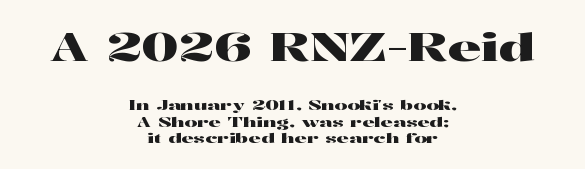
Q: Is the text italic (slanted)? A: No, it is upright.
Q: Is the typeface a serif or a sans-serif typeface? A: Serif.
Q: Is the text underlined? A: No.
Q: How is the paragraph aligned? A: Centered.
Q: Is the spacing between letters normal or unusually wide? A: Normal.
Q: Which block of text is set in a larger size, the first (top) or the second (bottom)? A: The first (top) one.
Q: Width (condensed, normal, or wide)? A: Wide.
Q: Stroke contrast? A: High.
Q: x-height? A: Medium.
Q: Monospaced? A: No.
